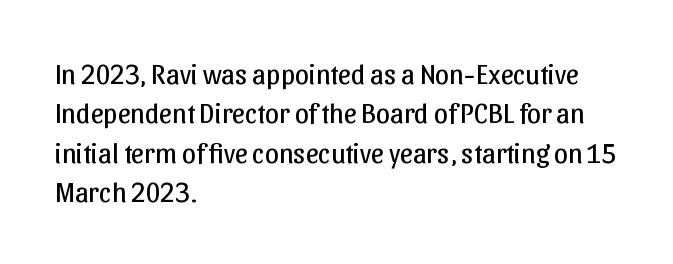
{"serif": "no", "italic": "no", "bold": "no", "weight": "regular", "width": "normal", "stroke_contrast": "low", "x_height": "medium", "monospaced": "no", "underline": "no", "align": "left", "line_spacing": "normal", "line_spacing_ratio": 1.41, "letter_spacing": "normal", "letter_spacing_em": 0.0, "glyph_px": 28}
